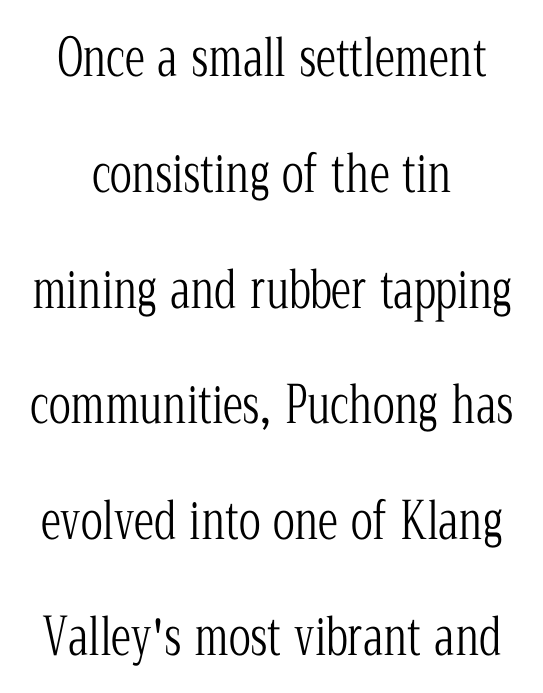
Q: Is the text bold? A: No.
Q: Is the text italic (slanted)? A: No, it is upright.
Q: Is the typeface a serif or a sans-serif typeface? A: Serif.
Q: Is the text underlined? A: No.
Q: How is the paragraph aligned? A: Centered.
Q: Is the spacing between letters normal or unusually wide? A: Normal.
Q: Is the spacing between lines tight, normal or loose? A: Loose.
Q: Width (condensed, normal, or wide)? A: Condensed.
Q: Stroke contrast? A: Low.
Q: x-height? A: Medium.
Q: Monospaced? A: No.
